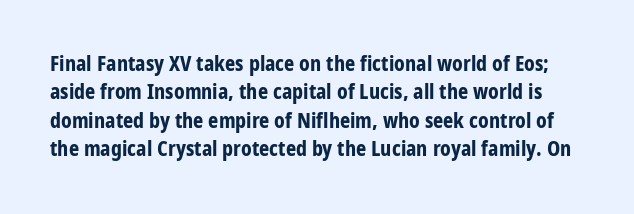
These lines sit exactly where default settings would place them. Heft: maximum for text — a bold. Nobody touched the tracking dial on this one. Ascenders rise straight up at ninety degrees. Glance below the letters and you will spot only blank space.
